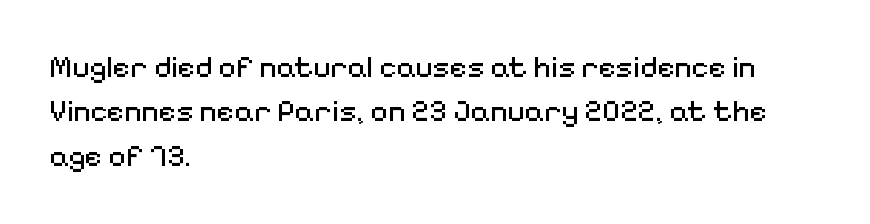
Nothing sits at the stroke ends, so this counts as sans-serif. Nobody touched the tracking dial on this one. The font is comparable to plain body text, perhaps lighter. Where is the straight margin? On the left. Regular leading.
